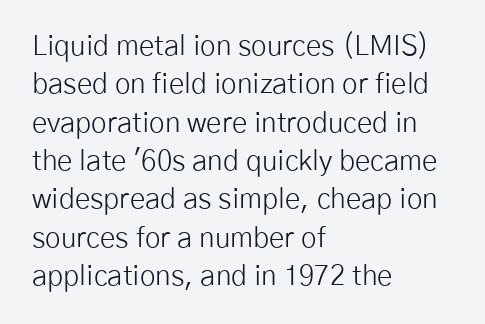
Q: Is the text bold? A: No.
Q: Is the text italic (slanted)? A: No, it is upright.
Q: Is the typeface a serif or a sans-serif typeface? A: Sans-serif.
Q: Is the text underlined? A: No.
Q: How is the paragraph aligned? A: Left-aligned.
Q: Is the spacing between letters normal or unusually wide? A: Normal.
Q: Is the spacing between lines tight, normal or loose? A: Normal.
Q: Width (condensed, normal, or wide)? A: Normal.
Q: Stroke contrast? A: Low.
Q: x-height? A: Medium.
Q: Monospaced? A: No.
